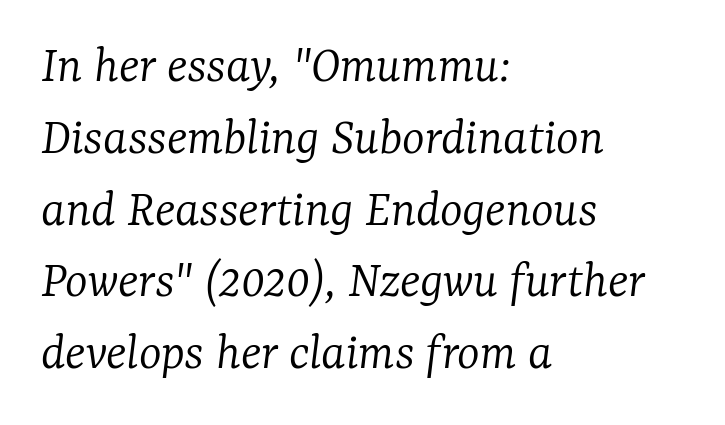
Q: Is the text bold? A: No.
Q: Is the text italic (slanted)? A: Yes, it leans right by about 7 degrees.
Q: Is the typeface a serif or a sans-serif typeface? A: Serif.
Q: Is the text underlined? A: No.
Q: How is the paragraph aligned? A: Left-aligned.
Q: Is the spacing between letters normal or unusually wide? A: Normal.
Q: Is the spacing between lines tight, normal or loose? A: Normal.
Q: Width (condensed, normal, or wide)? A: Normal.
Q: Stroke contrast? A: Low.
Q: x-height? A: Medium.
Q: Monospaced? A: No.
